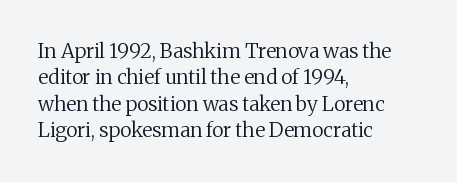
Characters remain perfectly vertical along every line. Rows of type keep a routine distance in the vertical direction. The face looks like a standard text weight, possibly lighter. Letter spacing: default. Each row of text sits above clean, open space.
